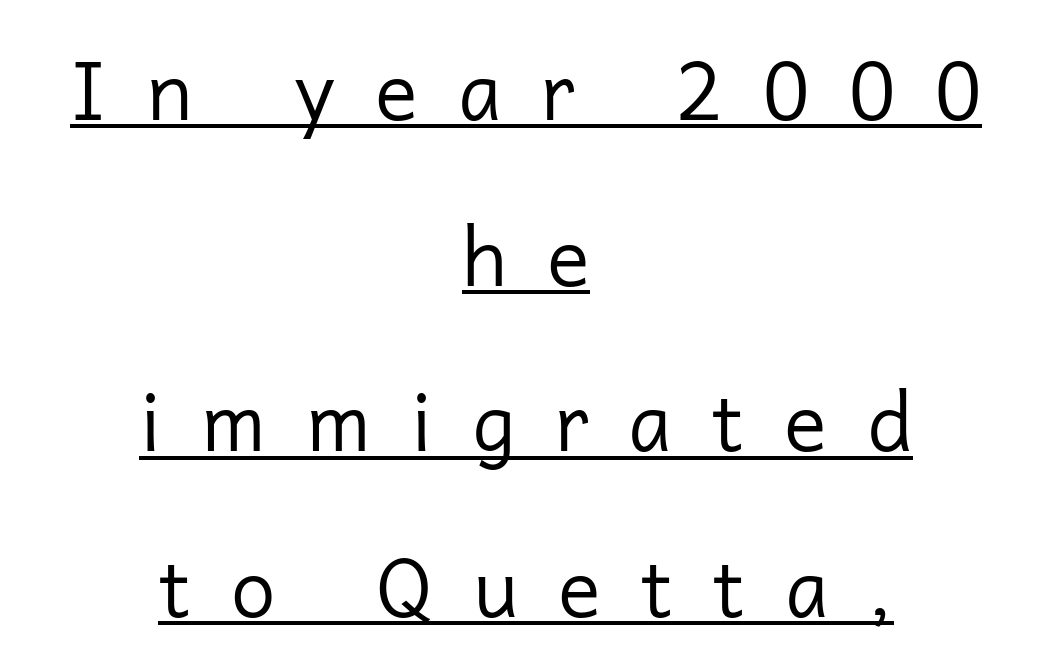
{"serif": "no", "italic": "no", "bold": "no", "weight": "regular", "width": "normal", "stroke_contrast": "low", "x_height": "medium", "monospaced": "no", "underline": "yes", "align": "center", "line_spacing": "loose", "line_spacing_ratio": 2.07, "letter_spacing": "wide", "letter_spacing_em": 0.5, "glyph_px": 80}
